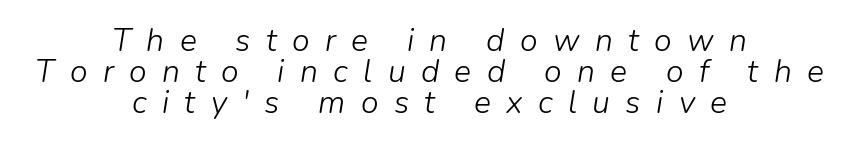
Q: Is the text bold? A: No.
Q: Is the text italic (slanted)? A: Yes, it leans right by about 9 degrees.
Q: Is the text underlined? A: No.
Q: How is the paragraph aligned? A: Centered.
Q: Is the spacing between letters normal or unusually wide? A: Unusually wide.
Q: Is the spacing between lines tight, normal or loose? A: Tight.
Q: Width (condensed, normal, or wide)? A: Normal.
Q: Stroke contrast? A: Low.
Q: x-height? A: Medium.
Q: Monospaced? A: No.
